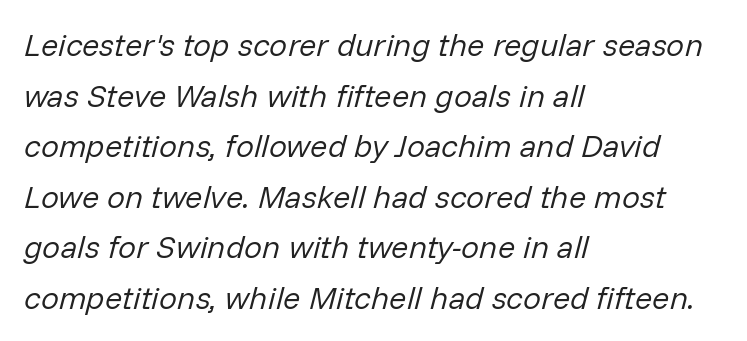
The passage shown is not bold in any degree. The block of text has a typical density, with ordinary space between rows. Looks like regular typesetting: each glyph gets only the width it needs. The gap between lines stays unmarked.
